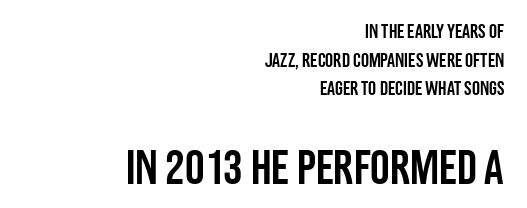
{"serif": "no", "italic": "no", "width": "condensed", "stroke_contrast": "low", "x_height": "large", "monospaced": "no", "underline": "no", "align": "right", "line_spacing": "normal", "line_spacing_ratio": 1.43, "letter_spacing": "normal", "letter_spacing_em": 0.0, "larger_block": "second", "size_ratio": 2.45, "glyph_px": 49}
